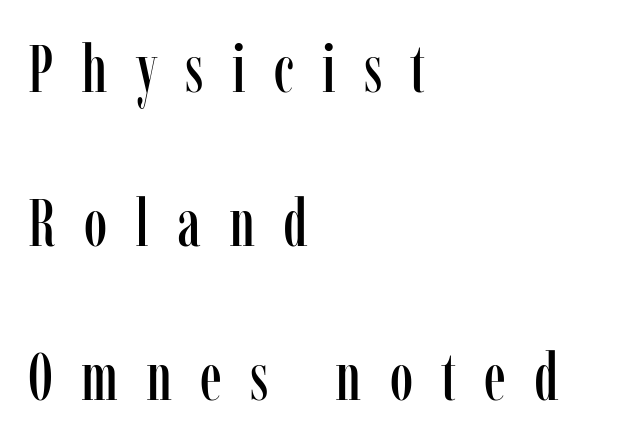
The leading is generous, giving the passage an open texture. Does the lettering tilt? It doesn't — this is upright. The rag falls on the right side of this text block. The line texture is sparse and dotted thanks to wide tracking. Typographically, this falls in the serif category.
